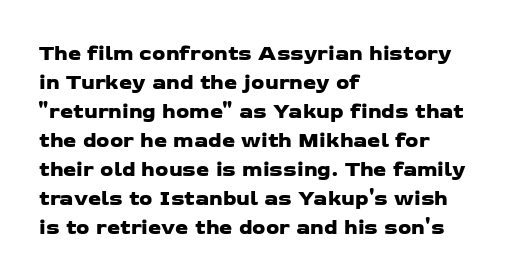
Q: Is the text underlined? A: No.
Q: How is the paragraph aligned? A: Left-aligned.
Q: Is the spacing between letters normal or unusually wide? A: Normal.
Q: Is the spacing between lines tight, normal or loose? A: Normal.
